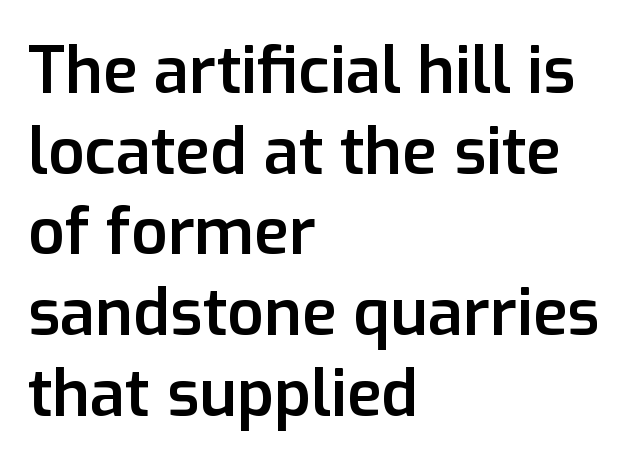
{"serif": "no", "italic": "no", "bold": "semi", "weight": "semibold", "width": "normal", "stroke_contrast": "low", "x_height": "medium", "monospaced": "no", "underline": "no", "align": "left", "line_spacing": "normal", "line_spacing_ratio": 1.26, "letter_spacing": "normal", "letter_spacing_em": 0.0, "glyph_px": 64}
